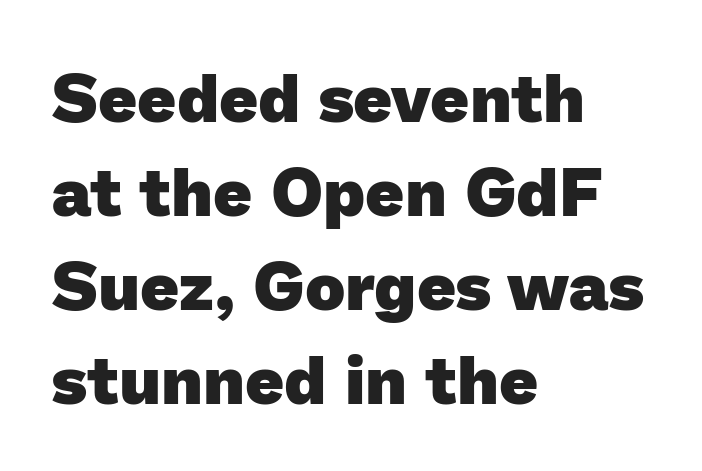
{"serif": "no", "bold": "yes", "weight": "heavy", "width": "normal", "stroke_contrast": "low", "x_height": "medium", "monospaced": "no", "underline": "no", "align": "left", "line_spacing": "normal", "line_spacing_ratio": 1.38, "letter_spacing": "normal", "letter_spacing_em": 0.0, "glyph_px": 68}
